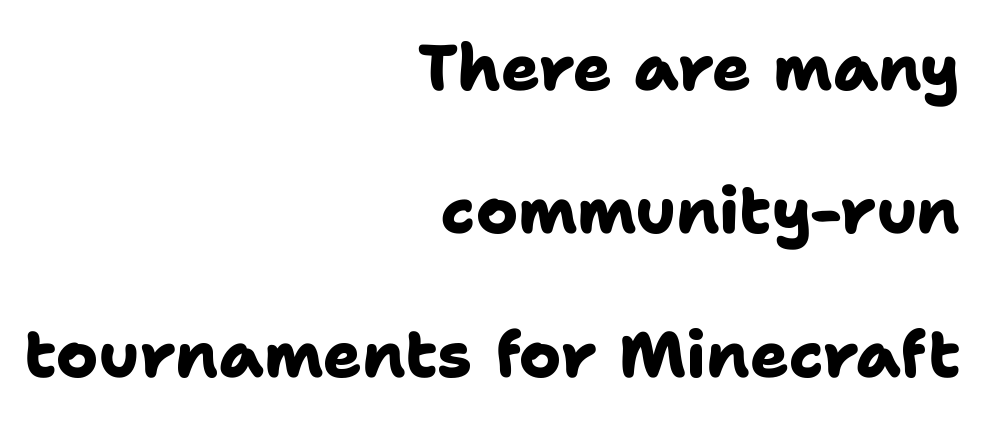
Q: Is the text bold? A: Yes.
Q: Is the typeface a serif or a sans-serif typeface? A: Sans-serif.
Q: Is the text underlined? A: No.
Q: How is the paragraph aligned? A: Right-aligned.
Q: Is the spacing between letters normal or unusually wide? A: Normal.
Q: Is the spacing between lines tight, normal or loose? A: Loose.
Q: Width (condensed, normal, or wide)? A: Normal.
Q: Stroke contrast? A: Low.
Q: x-height? A: Medium.
Q: Monospaced? A: No.
